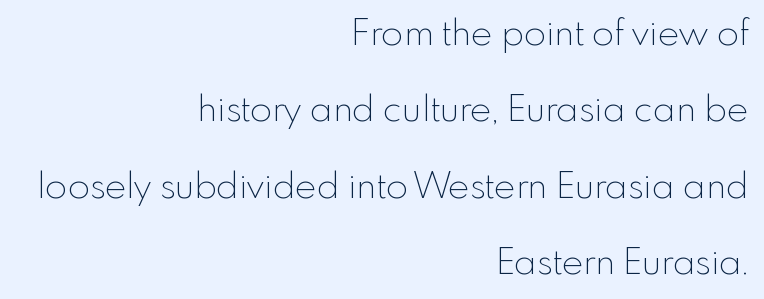
Q: Is the text bold? A: No.
Q: Is the text italic (slanted)? A: No, it is upright.
Q: Is the typeface a serif or a sans-serif typeface? A: Sans-serif.
Q: Is the text underlined? A: No.
Q: How is the paragraph aligned? A: Right-aligned.
Q: Is the spacing between letters normal or unusually wide? A: Normal.
Q: Is the spacing between lines tight, normal or loose? A: Loose.
Q: Width (condensed, normal, or wide)? A: Normal.
Q: x-height? A: Small.
Q: Monospaced? A: No.
